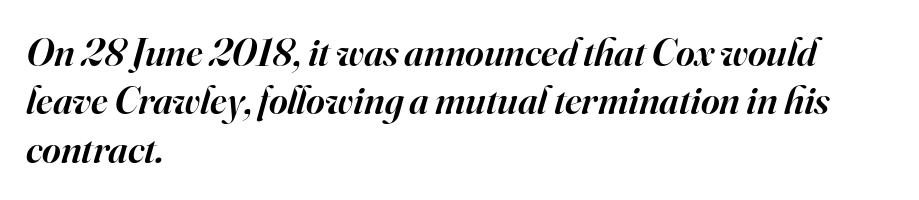
Do the characters align in a grid? No, the font is proportional. The characters look somewhat weighty, a semibold short of true bold. Honestly, the letter spacing is just normal — you wouldn't notice it. One-word summary of the alignment: left. Examine the stroke ends and you'll spot serifs. Designer's note — italics engaged.
